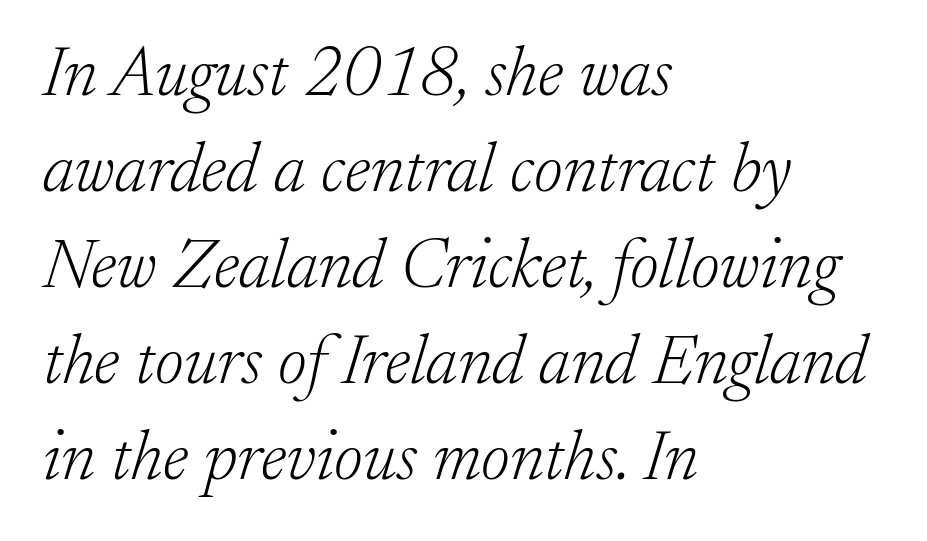
The image shows 70 px light serif type, italic (leaning right); set left-aligned, normal line spacing (1.37x), normal letter spacing, not underlined; low stroke contrast and a small x-height.
